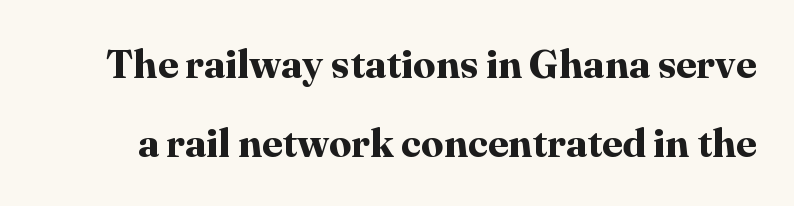
Q: Is the text bold? A: Yes.
Q: Is the text italic (slanted)? A: No, it is upright.
Q: Is the typeface a serif or a sans-serif typeface? A: Serif.
Q: Is the text underlined? A: No.
Q: Is the spacing between letters normal or unusually wide? A: Normal.
Q: Is the spacing between lines tight, normal or loose? A: Loose.
Q: Width (condensed, normal, or wide)? A: Normal.
Q: Stroke contrast? A: High.
Q: x-height? A: Medium.
Q: Monospaced? A: No.
